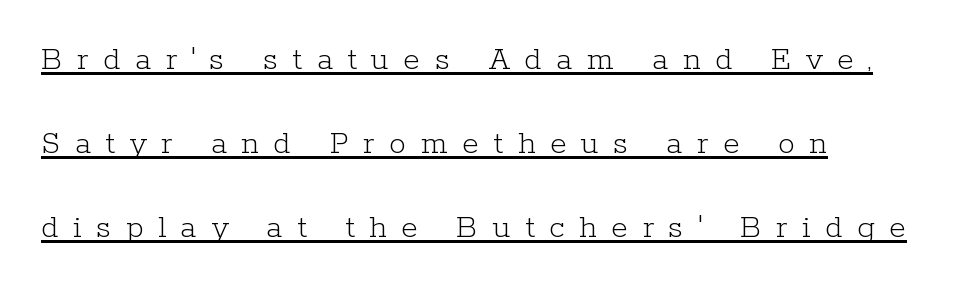
No chunkiness to these letters — they're not bold. You could fit nearly another row in the gap between these rows. Vertical strokes here are truly vertical. Note: serifs present on the glyphs. What stands out about the letter spacing? Its width — letters are far apart. Looks like regular typesetting: each glyph gets only the width it needs.
